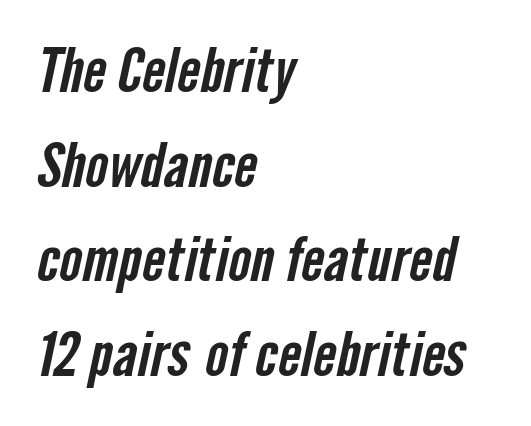
The image shows 61 px condensed sans-serif type; set left-aligned, normal line spacing (1.55x), normal letter spacing, not underlined; low stroke contrast and a medium x-height.
